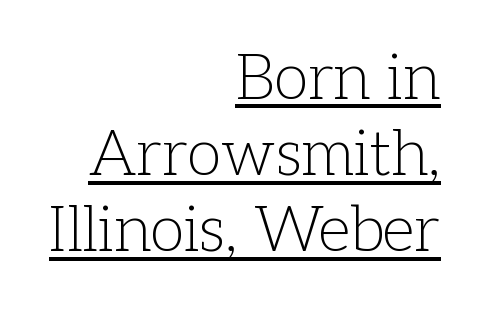
The image shows 63 px light serif type, upright; set right-aligned, line spacing 1.21x, normal letter spacing, underlined; low stroke contrast and a medium x-height.
